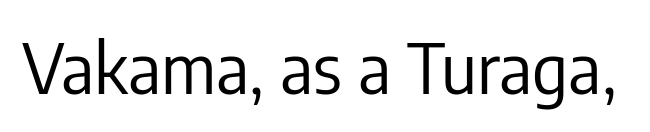
{"serif": "no", "italic": "no", "bold": "no", "weight": "regular", "width": "condensed", "stroke_contrast": "low", "x_height": "medium", "monospaced": "no", "underline": "no", "letter_spacing": "normal", "letter_spacing_em": 0.0, "glyph_px": 69}
